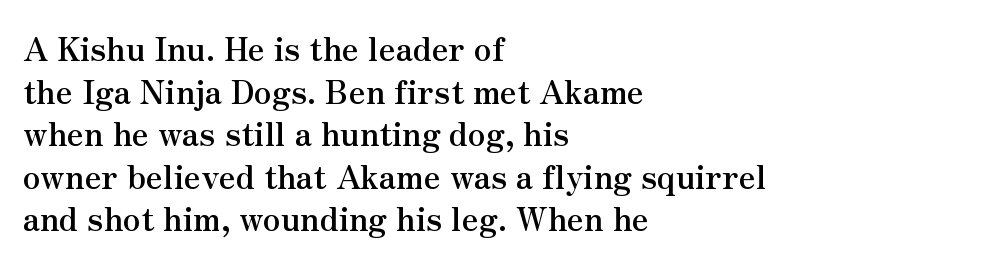
Q: Is the text bold? A: Yes.
Q: Is the text italic (slanted)? A: No, it is upright.
Q: Is the typeface a serif or a sans-serif typeface? A: Serif.
Q: Is the text underlined? A: No.
Q: How is the paragraph aligned? A: Left-aligned.
Q: Is the spacing between letters normal or unusually wide? A: Normal.
Q: Is the spacing between lines tight, normal or loose? A: Normal.
Q: Width (condensed, normal, or wide)? A: Normal.
Q: Stroke contrast? A: Medium.
Q: x-height? A: Small.
Q: Monospaced? A: No.
